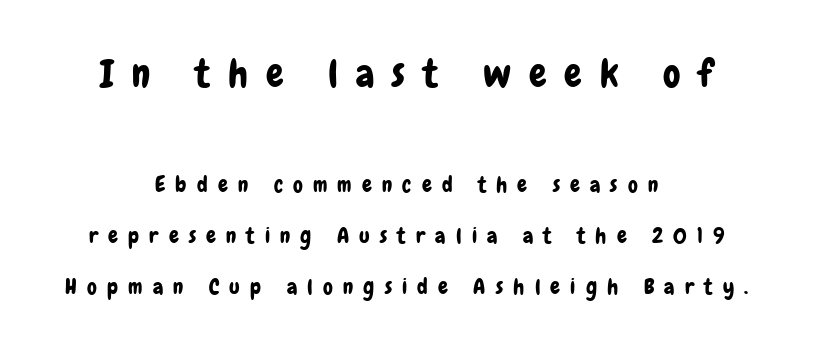
The image shows 39 px condensed sans-serif type, upright; set centered, loose line spacing (2.32x), unusually wide letter spacing (+0.46 em), not underlined; the first (top) block is 1.77x larger; low stroke contrast and a medium x-height.
